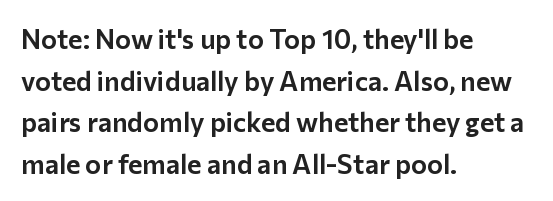
{"italic": "no", "underline": "no", "align": "left", "line_spacing": "normal", "line_spacing_ratio": 1.54, "letter_spacing": "normal", "letter_spacing_em": 0.0, "glyph_px": 27}
